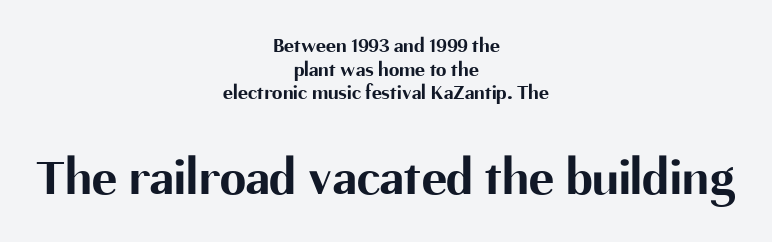
The image shows 53 px bold sans-serif type, upright; set centered, tight line spacing (1.13x), normal letter spacing, not underlined; the second (bottom) block is 2.52x larger; medium stroke contrast and a medium x-height.
